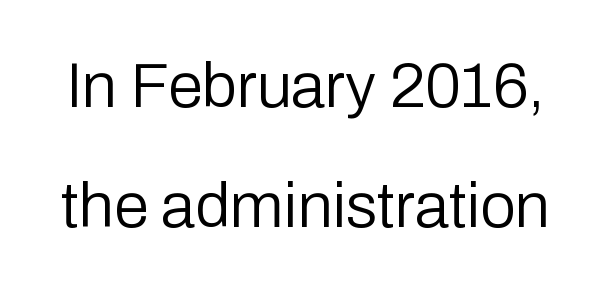
Q: Is the text bold? A: No.
Q: Is the text italic (slanted)? A: No, it is upright.
Q: Is the typeface a serif or a sans-serif typeface? A: Sans-serif.
Q: Is the text underlined? A: No.
Q: Is the spacing between letters normal or unusually wide? A: Normal.
Q: Is the spacing between lines tight, normal or loose? A: Loose.
Q: Width (condensed, normal, or wide)? A: Normal.
Q: Stroke contrast? A: Low.
Q: x-height? A: Medium.
Q: Monospaced? A: No.
